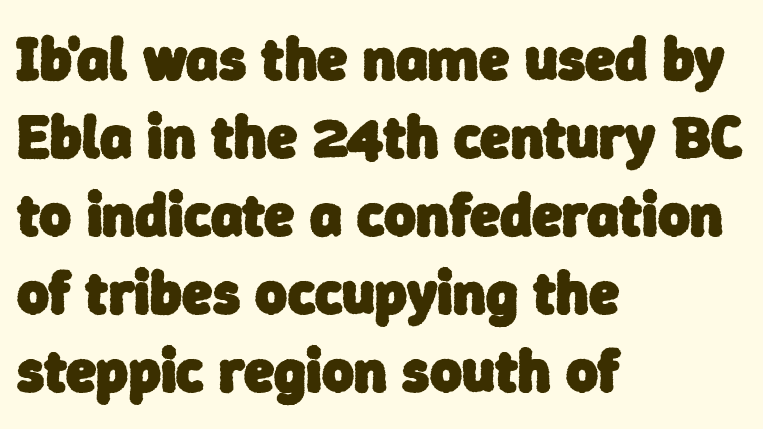
Q: Is the text bold? A: Yes.
Q: Is the typeface a serif or a sans-serif typeface? A: Sans-serif.
Q: Is the text underlined? A: No.
Q: How is the paragraph aligned? A: Left-aligned.
Q: Is the spacing between letters normal or unusually wide? A: Normal.
Q: Is the spacing between lines tight, normal or loose? A: Normal.
Q: Width (condensed, normal, or wide)? A: Normal.
Q: Stroke contrast? A: Low.
Q: x-height? A: Medium.
Q: Monospaced? A: No.
